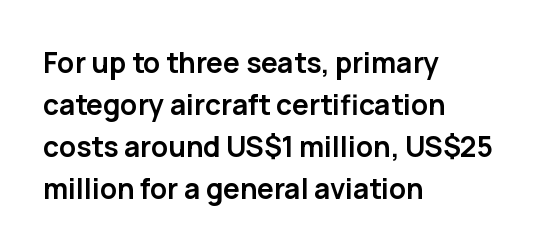
The image shows 28 px semibold sans-serif type, upright; set left-aligned, normal line spacing (1.5x), normal letter spacing, not underlined; low stroke contrast and a medium x-height.
